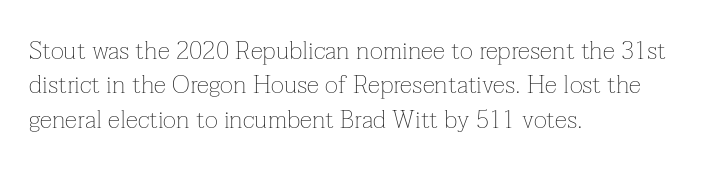
The image shows 25 px text type, upright; set left-aligned, normal line spacing (1.38x), normal letter spacing, not underlined.
